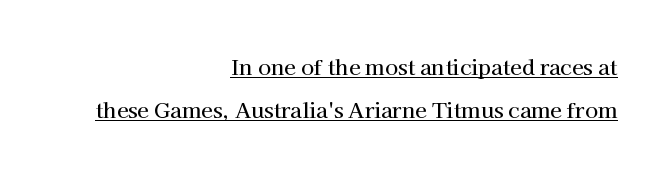
The image shows 21 px text type, upright; set right-aligned, loose line spacing (2.06x), normal letter spacing, underlined.
